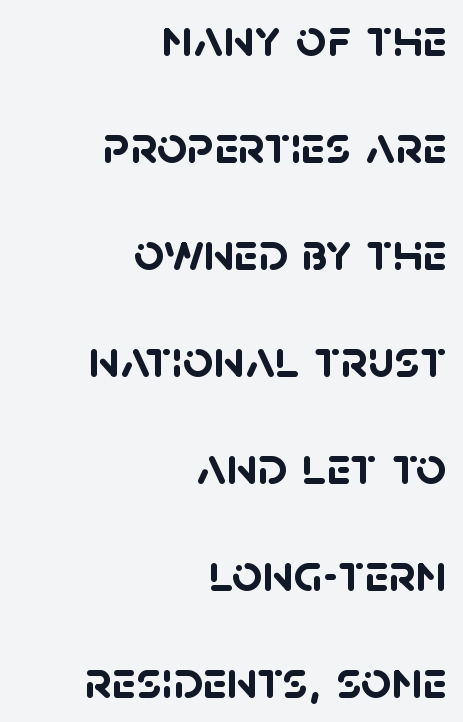
Each line ends at the same right margin while the left side varies. Standard letterfit; no display-style spreading of the glyphs. The glyphs in this specimen are sans serif. This block would shrink considerably if given ordinary leading; it's expanded now.
